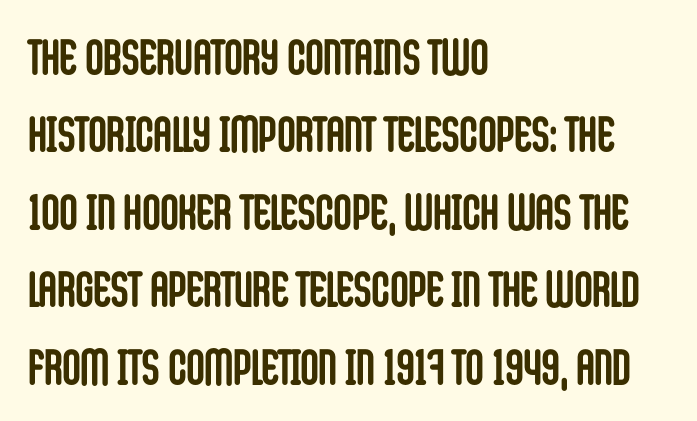
{"serif": "no", "italic": "no", "bold": "yes", "weight": "semibold", "width": "condensed", "stroke_contrast": "low", "x_height": "large", "monospaced": "no", "underline": "no", "align": "left", "line_spacing": "normal", "line_spacing_ratio": 1.55, "letter_spacing": "normal", "letter_spacing_em": 0.0, "glyph_px": 50}
